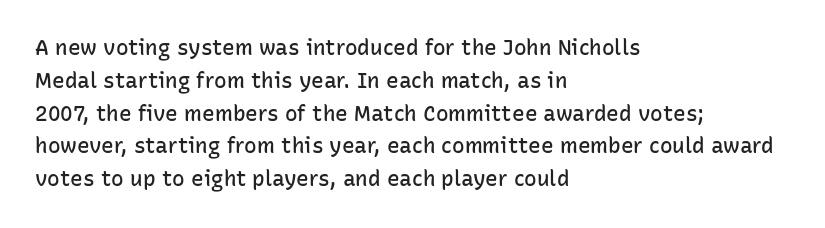
Q: Is the text bold? A: Semi-bold.
Q: Is the text italic (slanted)? A: No, it is upright.
Q: Is the text underlined? A: No.
Q: How is the paragraph aligned? A: Left-aligned.
Q: Is the spacing between letters normal or unusually wide? A: Normal.
Q: Is the spacing between lines tight, normal or loose? A: Normal.
